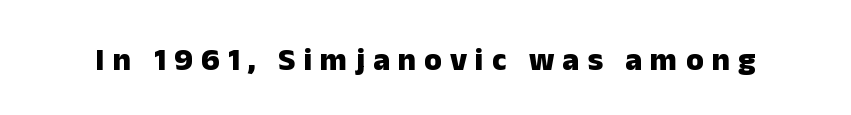
Q: Is the text bold? A: Yes.
Q: Is the text italic (slanted)? A: No, it is upright.
Q: Is the typeface a serif or a sans-serif typeface? A: Sans-serif.
Q: Is the text underlined? A: No.
Q: Is the spacing between letters normal or unusually wide? A: Unusually wide.
Q: Width (condensed, normal, or wide)? A: Normal.
Q: Stroke contrast? A: Low.
Q: x-height? A: Medium.
Q: Monospaced? A: No.
